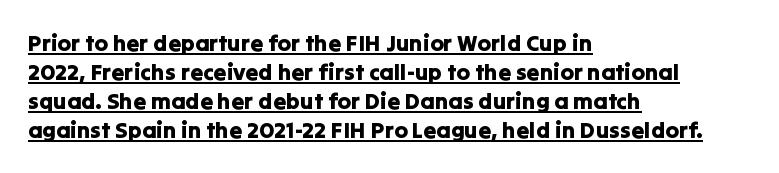
Check the space under the baseline: a stroke is drawn there. Vertical strokes here are truly vertical. The setting favours the left margin, as ordinary paragraphs usually do. In terms of leading, this rendering sits right in the middle. This sample uses plain, unmodified letter spacing.
